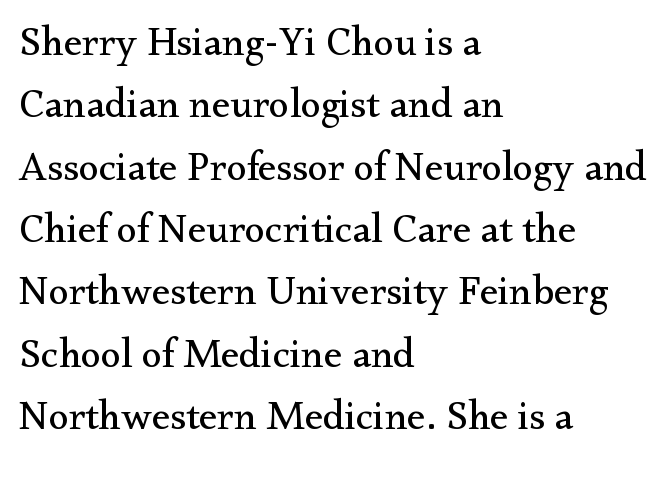
{"serif": "yes", "italic": "no", "bold": "no", "weight": "regular", "width": "normal", "stroke_contrast": "medium", "x_height": "small", "monospaced": "no", "underline": "no", "align": "left", "line_spacing": "normal", "line_spacing_ratio": 1.52, "letter_spacing": "normal", "letter_spacing_em": 0.0, "glyph_px": 41}
